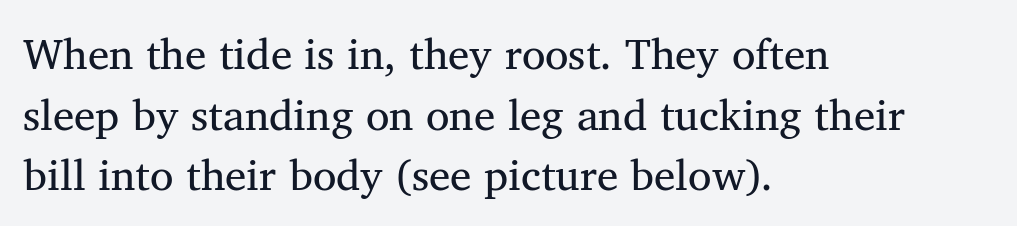
Q: Is the typeface a serif or a sans-serif typeface? A: Serif.
Q: Is the text underlined? A: No.
Q: How is the paragraph aligned? A: Left-aligned.
Q: Is the spacing between letters normal or unusually wide? A: Normal.
Q: Is the spacing between lines tight, normal or loose? A: Normal.
Q: Width (condensed, normal, or wide)? A: Normal.
Q: Stroke contrast? A: Medium.
Q: x-height? A: Medium.
Q: Monospaced? A: No.
